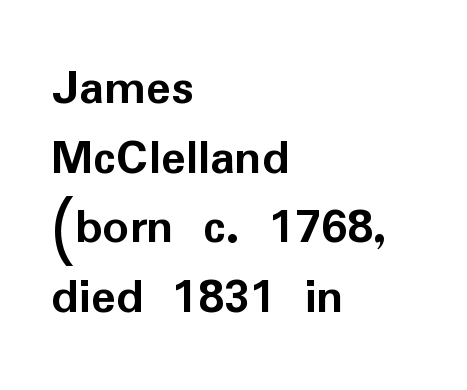
Words float on clear page, feet unadorned. The letters stand straight up with perfectly vertical stems. The face used here is proportionally spaced, like ordinary book or web type. The tracking reads as untouched default to a designer's eye. One glance says typical: line gaps are just what's usual.
